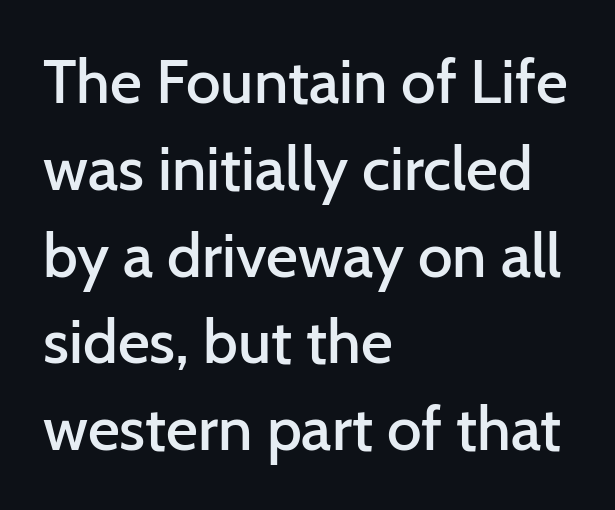
The text block is weighted toward the left margin, trailing off unevenly rightward. Examine the stroke ends and you'll find no serifs. A typesetter would mark this as roman, not italic. What weight is shown? A semibold, between regular and bold. What stands out about the letter spacing? Nothing — it is the standard amount.
